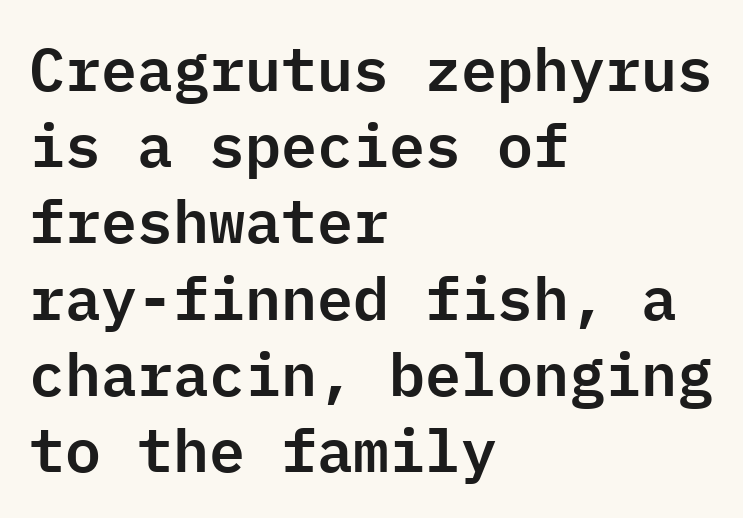
The image shows 60 px sans-serif type, upright, monospaced; set left-aligned, normal line spacing (1.27x), normal letter spacing, not underlined; low stroke contrast and a medium x-height.
